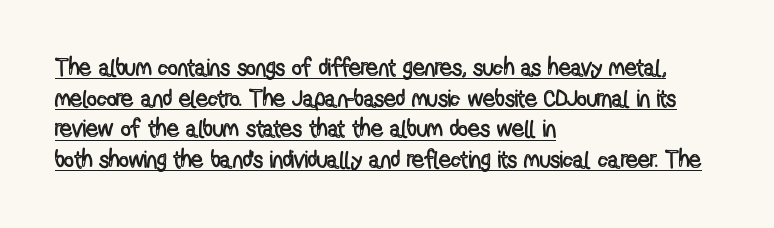
{"italic": "no", "underline": "yes", "align": "left", "line_spacing": "normal", "line_spacing_ratio": 1.28, "letter_spacing": "normal", "letter_spacing_em": 0.0, "glyph_px": 24}
